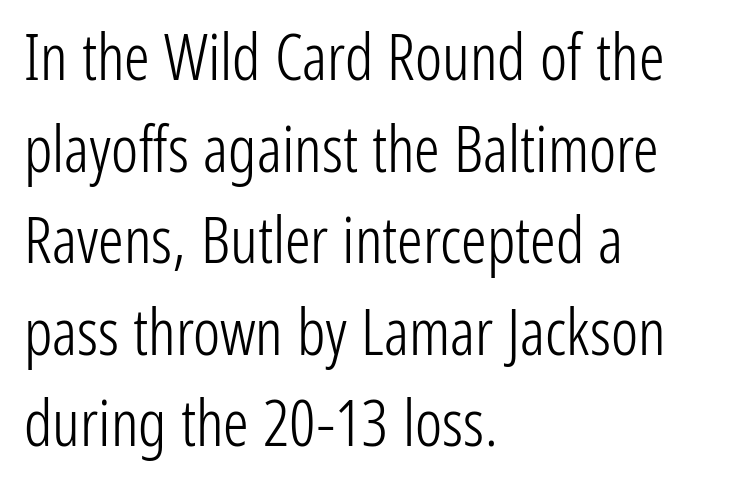
Heaviness? Minimal to ordinary, like unemphasized prose. Italic: no, the glyphs are upright roman. This sample uses plain, unmodified letter spacing. Stroke terminals: plain, sans-serif. Reading down the block, your eye returns to a fixed left position each line. Vertically, the passage feels balanced, rows spaced as you'd expect.
